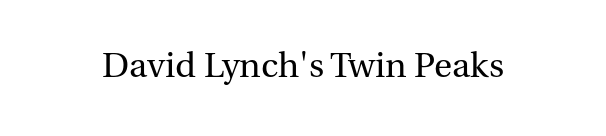
The image shows 37 px regular-weight serif type, upright; set normal letter spacing, not underlined; medium stroke contrast and a medium x-height.
